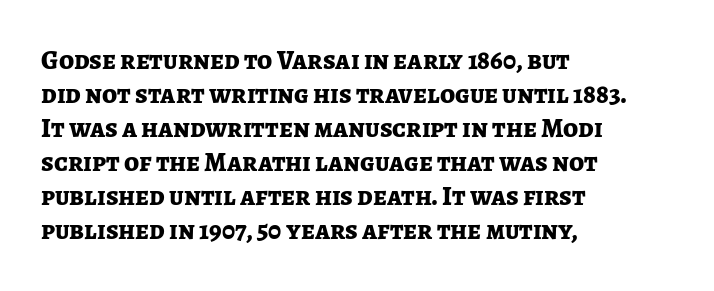
Q: Is the text bold? A: Yes.
Q: Is the text italic (slanted)? A: No, it is upright.
Q: Is the text underlined? A: No.
Q: How is the paragraph aligned? A: Left-aligned.
Q: Is the spacing between letters normal or unusually wide? A: Normal.
Q: Is the spacing between lines tight, normal or loose? A: Normal.
